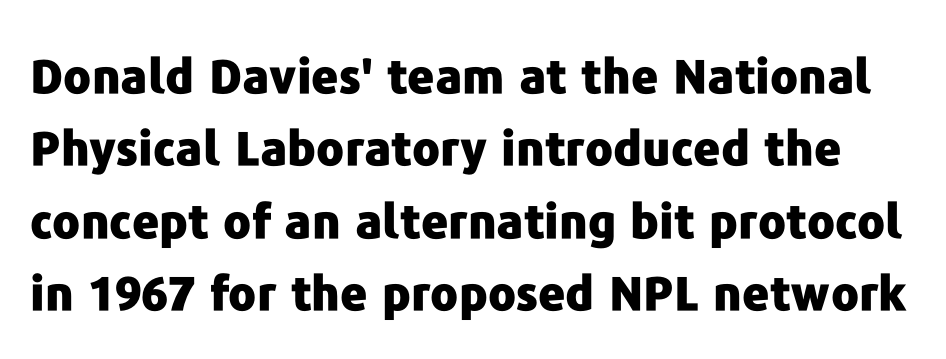
{"serif": "no", "italic": "no", "bold": "yes", "weight": "heavy", "width": "normal", "stroke_contrast": "low", "x_height": "medium", "monospaced": "no", "underline": "no", "line_spacing": "normal", "line_spacing_ratio": 1.54, "letter_spacing": "normal", "letter_spacing_em": 0.0, "glyph_px": 47}
